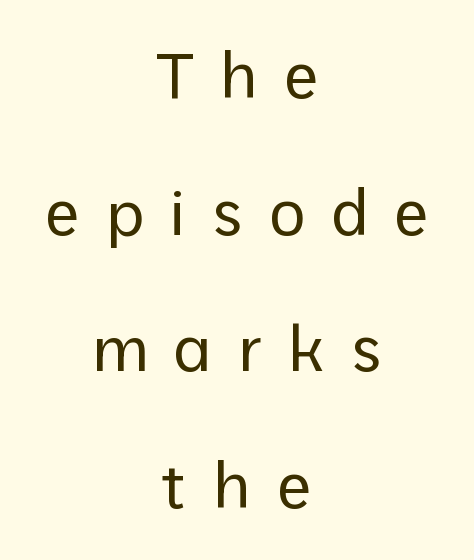
{"serif": "no", "italic": "no", "bold": "no", "weight": "regular", "width": "normal", "stroke_contrast": "low", "x_height": "medium", "monospaced": "no", "underline": "no", "align": "center", "line_spacing": "loose", "line_spacing_ratio": 2.17, "letter_spacing": "wide", "letter_spacing_em": 0.41, "glyph_px": 63}
